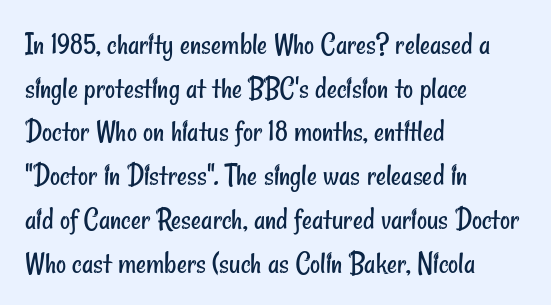
This sample keeps an unexceptional amount of space between lines. A classic flush-left, rag-right setting is used for this passage. The line texture is even and compact thanks to regular tracking. In terms of letterform style, serifs are entirely absent. Stems here are at most as thick as an everyday book face.
